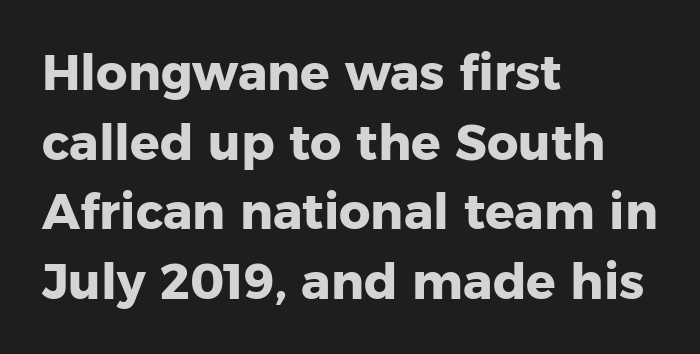
Italic: no, the glyphs are upright roman. Casual observation: everything's shoved over to the left. The rendering uses natural spacing where letterforms have individual widths. You can tell from the bare stems that sans-serif type was used. These lines keep a tight, regular rhythm from letter to letter.
